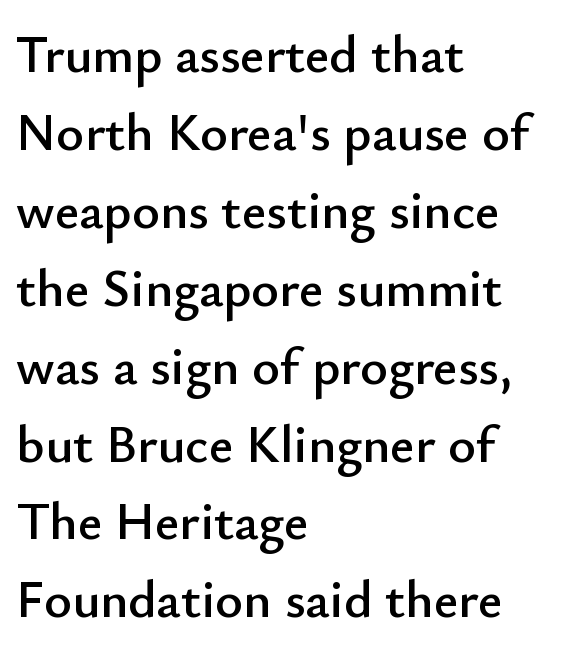
{"serif": "no", "italic": "no", "width": "normal", "stroke_contrast": "low", "x_height": "small", "monospaced": "no", "underline": "no", "align": "left", "line_spacing": "normal", "line_spacing_ratio": 1.47, "letter_spacing": "normal", "letter_spacing_em": 0.0, "glyph_px": 53}
